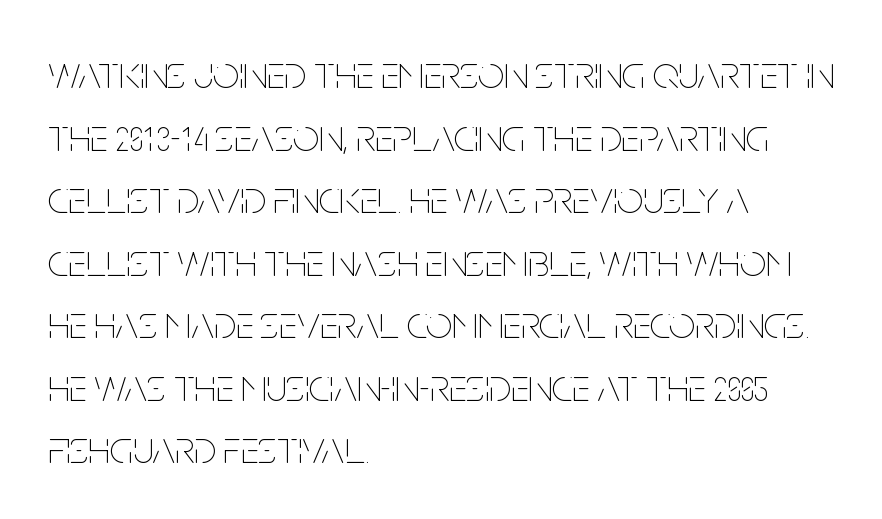
{"italic": "no", "bold": "no", "weight": "thin", "width": "condensed", "stroke_contrast": "low", "x_height": "large", "monospaced": "no", "underline": "no", "align": "left", "line_spacing": "normal", "line_spacing_ratio": 1.36, "letter_spacing": "normal", "letter_spacing_em": 0.0, "glyph_px": 46}
